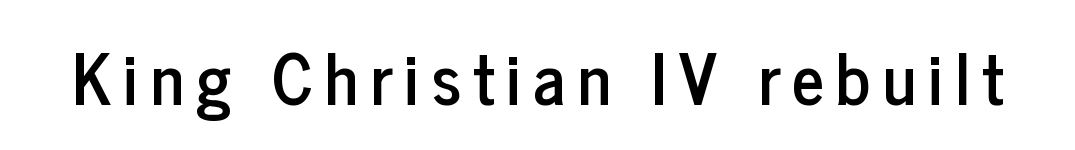
Just letters on the line, the space beneath them empty. The rendering uses natural spacing where letterforms have individual widths. Italic? Not at all — the glyphs are vertical. Examine the stroke ends and you'll find no serifs.
